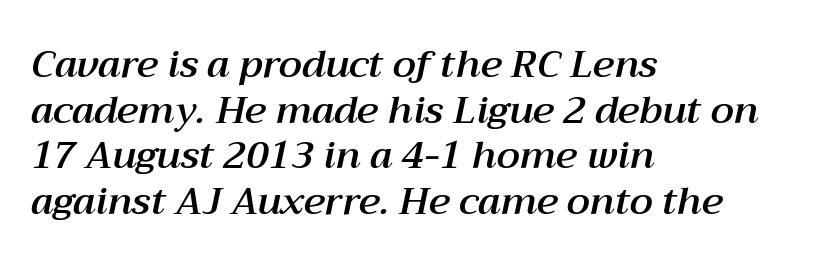
Honestly, the letter spacing is just normal — you wouldn't notice it. Descender tails drop into unmarked territory. Each line starts at the same left margin while the right side varies. Do the characters align in a grid? No, the font is proportional. You can tell it's italic because the verticals aren't actually vertical.
